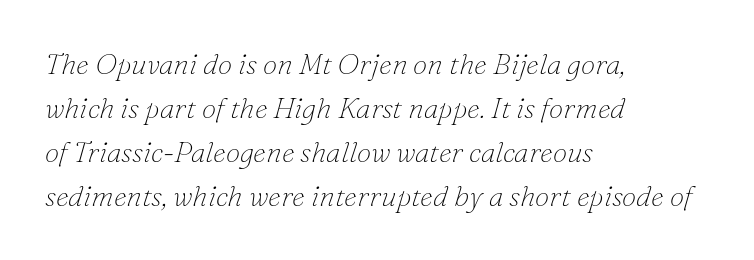
{"serif": "yes", "italic": "yes", "lean": "right", "slant_degrees": 16, "bold": "no", "weight": "thin", "width": "normal", "stroke_contrast": "low", "x_height": "small", "monospaced": "no", "underline": "no", "align": "left", "line_spacing": "normal", "line_spacing_ratio": 1.52, "letter_spacing": "normal", "letter_spacing_em": 0.0, "glyph_px": 29}
